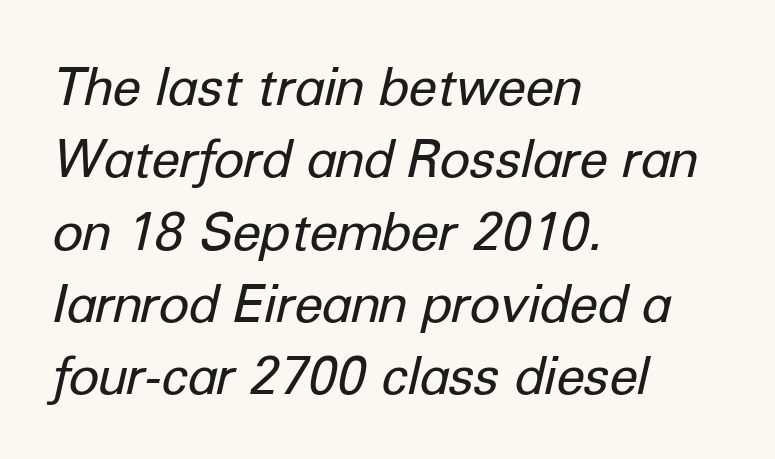
The image shows 52 px regular-weight type, italic (leaning right); set left-aligned, normal line spacing (1.39x), normal letter spacing, not underlined; low stroke contrast and a medium x-height.
